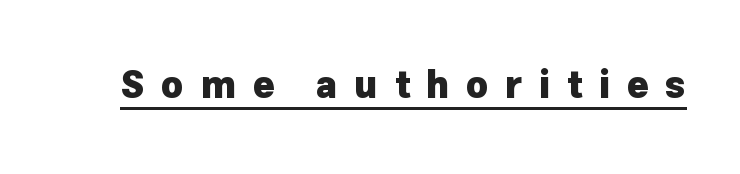
Proportional: the letters do not fall into vertical columns. Typographically, this falls in the sans-serif category. Plenty of ink on the page — the face is bold. What stands out about the letter spacing? Its width — letters are far apart. A rule runs beneath these lines of type.
